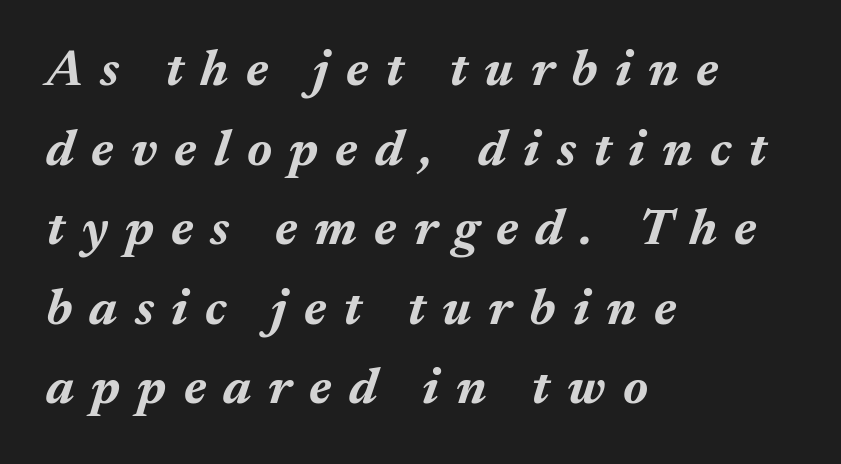
Q: Is the text bold? A: Yes.
Q: Is the text italic (slanted)? A: Yes, it leans right by about 17 degrees.
Q: Is the text underlined? A: No.
Q: How is the paragraph aligned? A: Left-aligned.
Q: Is the spacing between letters normal or unusually wide? A: Unusually wide.
Q: Is the spacing between lines tight, normal or loose? A: Normal.
Q: Width (condensed, normal, or wide)? A: Normal.
Q: Stroke contrast? A: Medium.
Q: x-height? A: Medium.
Q: Monospaced? A: No.
